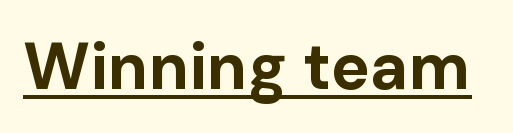
{"serif": "no", "italic": "no", "bold": "yes", "weight": "bold", "width": "normal", "stroke_contrast": "low", "x_height": "medium", "monospaced": "no", "underline": "yes", "letter_spacing": "normal", "letter_spacing_em": 0.0, "glyph_px": 66}
